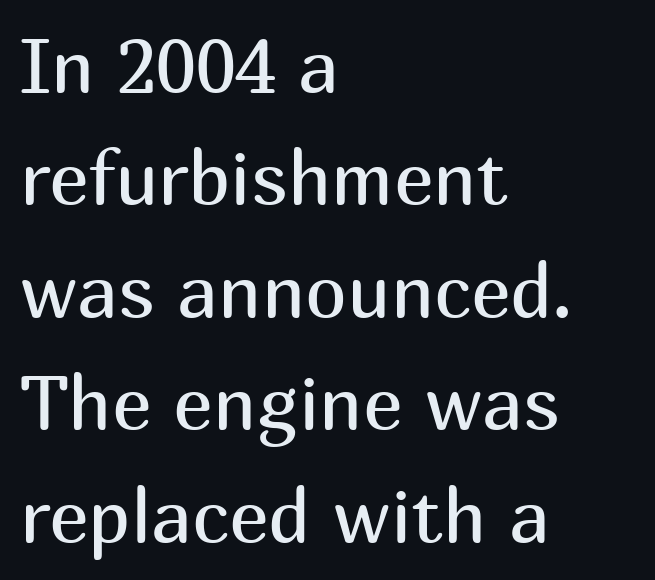
This is sans-serif lettering, the kind often seen on screens and signage. How are the letters spaced? Ordinarily, with no added tracking. Each row of text sits above clean, open space. Do the characters align in a grid? No, the font is proportional. This rendering uses left alignment, leaving the right contour irregular.
